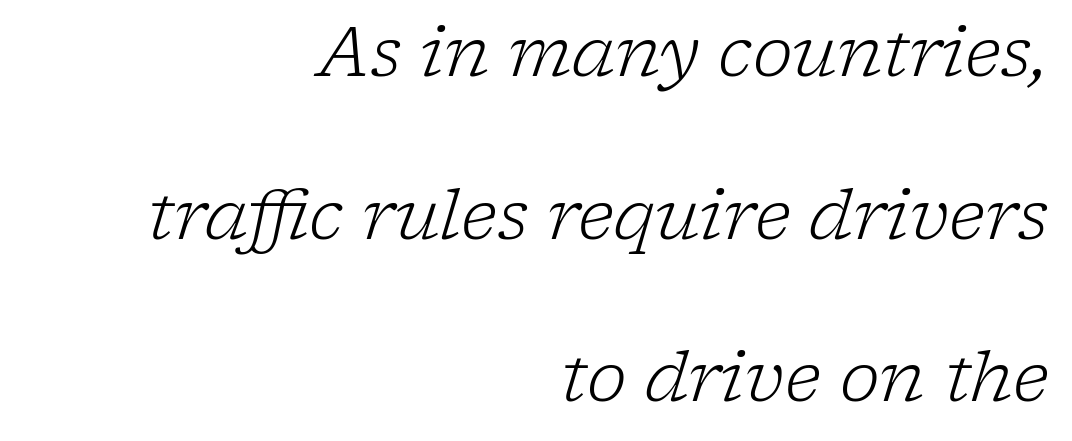
The image shows 68 px light serif type, italic (leaning right); set right-aligned, loose line spacing (2.39x), normal letter spacing, not underlined; low stroke contrast and a medium x-height.
